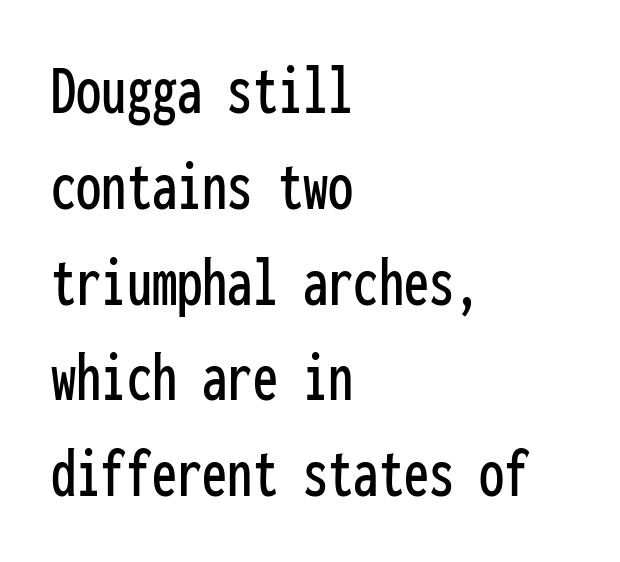
The image shows 72 px condensed sans-serif type, upright, monospaced; set left-aligned, normal line spacing (1.33x), normal letter spacing, not underlined; low stroke contrast and a medium x-height.
